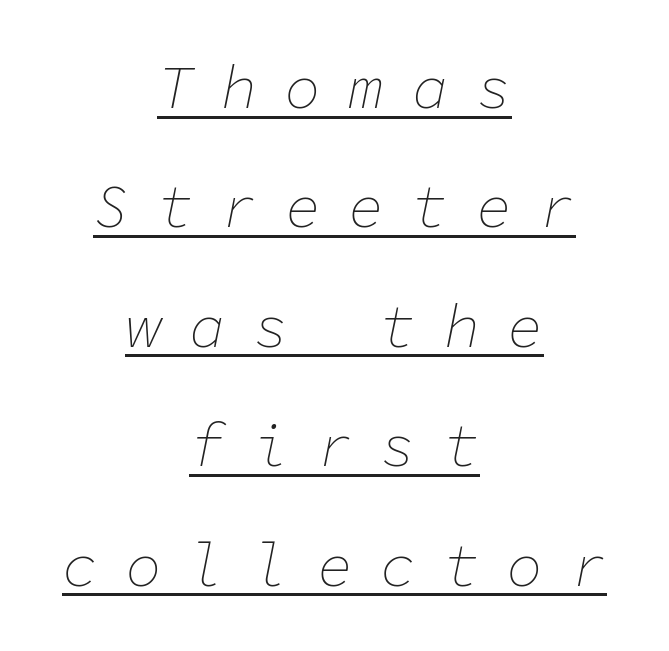
{"italic": "yes", "lean": "right", "slant_degrees": 11, "bold": "no", "weight": "thin", "width": "normal", "stroke_contrast": "low", "x_height": "medium", "monospaced": "yes", "underline": "yes", "align": "center", "line_spacing": "loose", "line_spacing_ratio": 1.99, "letter_spacing": "wide", "letter_spacing_em": 0.46, "glyph_px": 60}
